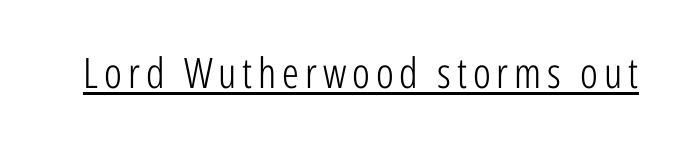
Q: Is the text bold? A: No.
Q: Is the text italic (slanted)? A: No, it is upright.
Q: Is the typeface a serif or a sans-serif typeface? A: Sans-serif.
Q: Is the text underlined? A: Yes.
Q: Width (condensed, normal, or wide)? A: Condensed.
Q: Stroke contrast? A: Low.
Q: x-height? A: Medium.
Q: Monospaced? A: No.
